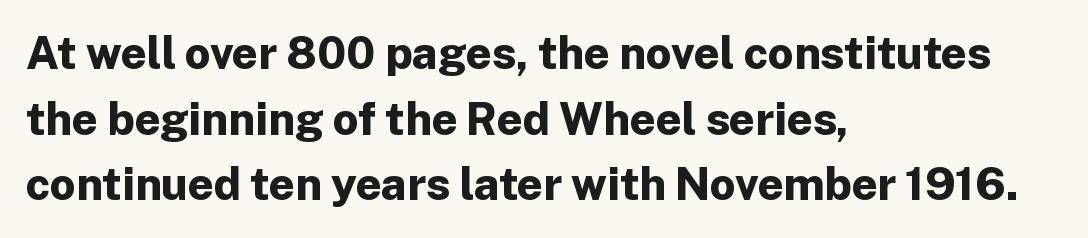
Spacing verdict: proportional, widths tailored to each character. Compared with a centered layout, this one pins lines to the left instead. Style check: upright. The rendering uses a bold face; every stroke is thick and dark.
